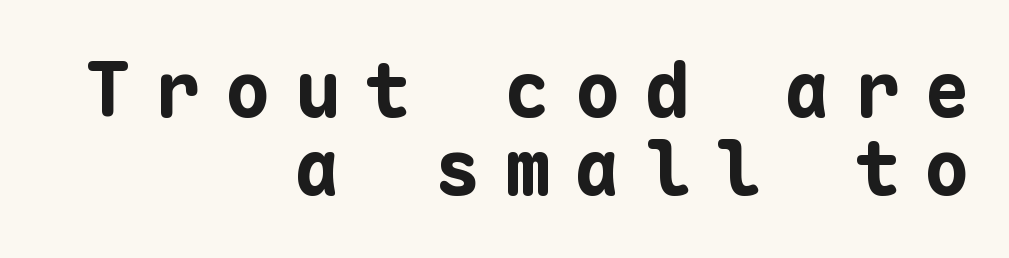
{"serif": "no", "italic": "no", "bold": "yes", "weight": "bold", "width": "normal", "stroke_contrast": "low", "x_height": "medium", "monospaced": "yes", "underline": "no", "align": "right", "line_spacing": "tight", "line_spacing_ratio": 1.03, "letter_spacing": "wide", "letter_spacing_em": 0.32, "glyph_px": 76}
